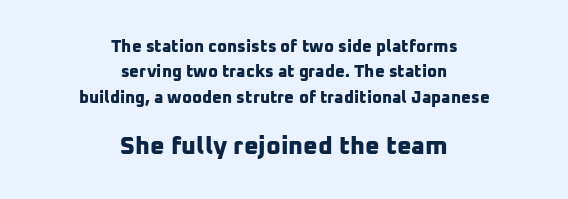
No extra tracking has been applied to these lines. The whitespace from short lines is split evenly between both sides. Leading: standard. The following chunk of copy outweighs the initial chunk in type size. Is the type bold? Yes — the strokes are clearly thick and heavy.
